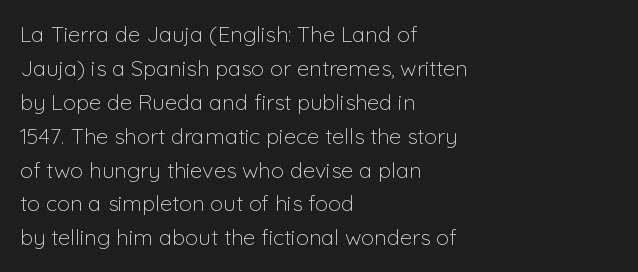
The image shows 22 px text type, upright; set left-aligned, normal line spacing (1.54x), normal letter spacing, not underlined.
